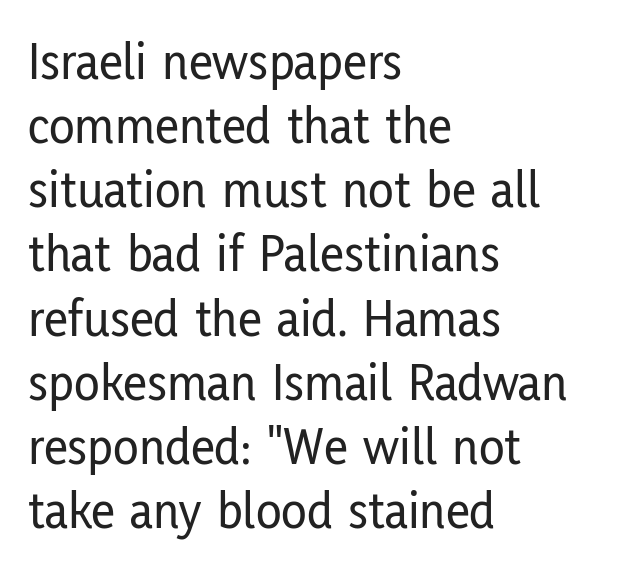
Q: Is the text italic (slanted)? A: No, it is upright.
Q: Is the typeface a serif or a sans-serif typeface? A: Sans-serif.
Q: Is the text underlined? A: No.
Q: How is the paragraph aligned? A: Left-aligned.
Q: Is the spacing between letters normal or unusually wide? A: Normal.
Q: Width (condensed, normal, or wide)? A: Condensed.
Q: Stroke contrast? A: Low.
Q: x-height? A: Medium.
Q: Monospaced? A: No.
